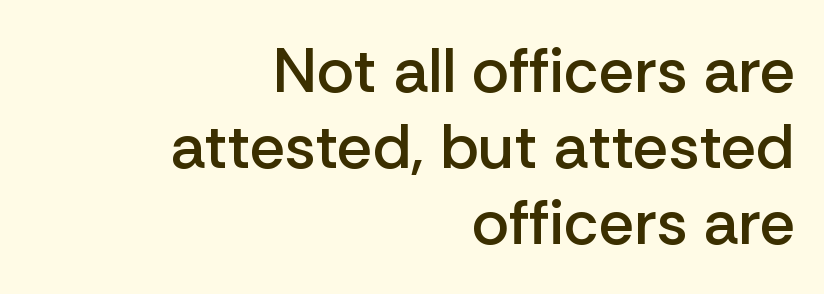
{"serif": "no", "italic": "no", "bold": "semi", "weight": "semibold", "width": "normal", "stroke_contrast": "low", "x_height": "medium", "monospaced": "no", "underline": "no", "align": "right", "line_spacing_ratio": 1.21, "letter_spacing": "normal", "letter_spacing_em": 0.0, "glyph_px": 63}
